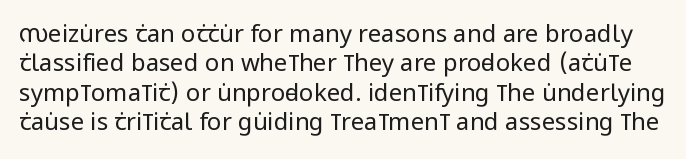
The face looks like a standard text weight, possibly lighter. Unmarked baselines from the first word to the last. The specimen reads as upright at a glance. This sample uses plain, unmodified letter spacing.
